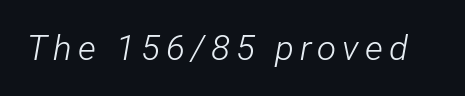
{"italic": "yes", "lean": "right", "slant_degrees": 12, "bold": "no", "weight": "light", "width": "condensed", "stroke_contrast": "low", "x_height": "medium", "monospaced": "no", "underline": "no", "glyph_px": 35}
